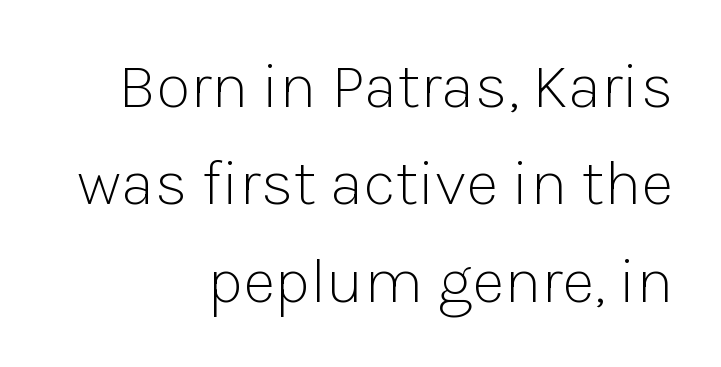
Q: Is the text bold? A: No.
Q: Is the text italic (slanted)? A: No, it is upright.
Q: Is the typeface a serif or a sans-serif typeface? A: Sans-serif.
Q: Is the text underlined? A: No.
Q: How is the paragraph aligned? A: Right-aligned.
Q: Is the spacing between letters normal or unusually wide? A: Normal.
Q: Is the spacing between lines tight, normal or loose? A: Normal.
Q: Width (condensed, normal, or wide)? A: Normal.
Q: Stroke contrast? A: Low.
Q: x-height? A: Medium.
Q: Monospaced? A: No.
